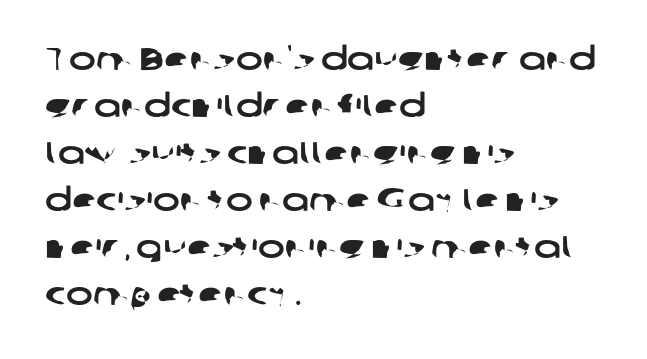
Q: Is the typeface a serif or a sans-serif typeface? A: Sans-serif.
Q: Is the text underlined? A: No.
Q: How is the paragraph aligned? A: Left-aligned.
Q: Is the spacing between letters normal or unusually wide? A: Normal.
Q: Is the spacing between lines tight, normal or loose? A: Normal.
Q: Width (condensed, normal, or wide)? A: Wide.
Q: Stroke contrast? A: Low.
Q: x-height? A: Medium.
Q: Monospaced? A: No.
